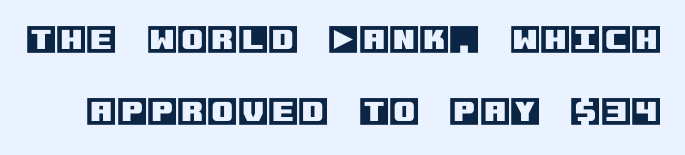
The image shows 31 px text type, upright; set loose line spacing (2.33x), normal letter spacing, not underlined; a large x-height.
